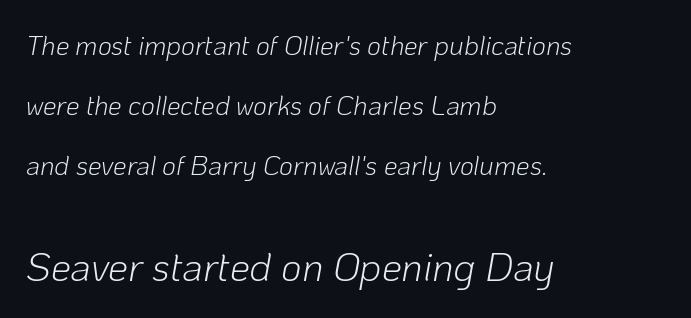
{"italic": "yes", "lean": "right", "slant_degrees": 10, "bold": "no", "weight": "light", "width": "normal", "stroke_contrast": "low", "x_height": "medium", "monospaced": "no", "underline": "no", "align": "left", "line_spacing": "loose", "line_spacing_ratio": 2.23, "letter_spacing": "normal", "letter_spacing_em": 0.0, "larger_block": "second", "size_ratio": 1.48, "glyph_px": 40}
